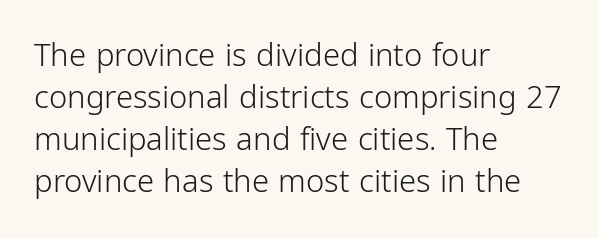
{"serif": "no", "italic": "no", "bold": "no", "weight": "light", "width": "condensed", "stroke_contrast": "low", "x_height": "medium", "monospaced": "no", "underline": "no", "align": "left", "line_spacing": "normal", "line_spacing_ratio": 1.35, "letter_spacing": "normal", "letter_spacing_em": 0.0, "glyph_px": 31}
